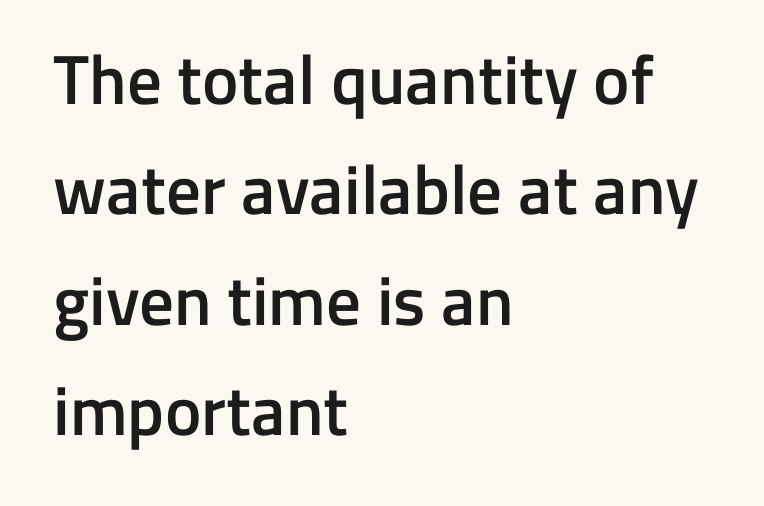
The gap between lines stays unmarked. The passage shown is typed in a proportional face where columns would drift. Alignment: flush left. Summary of weight: moderately heavy, a semibold. Quick note: interline space is typical.
